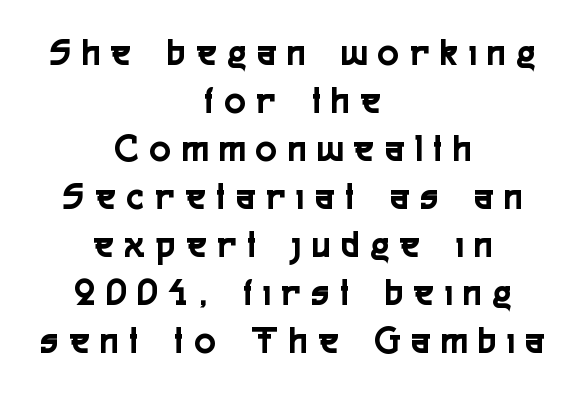
{"serif": "no", "italic": "no", "width": "condensed", "x_height": "medium", "monospaced": "no", "underline": "no", "align": "center", "line_spacing_ratio": 1.23, "letter_spacing": "wide", "letter_spacing_em": 0.3, "glyph_px": 39}
